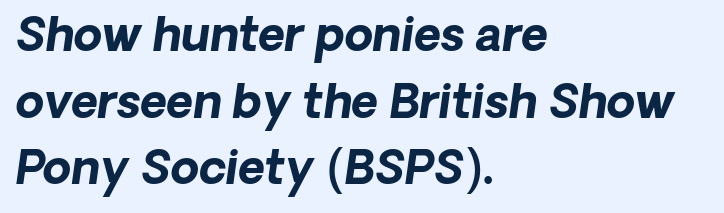
Leading matches the norm, producing a regular column. The zone under the glyphs is completely vacant. Emphasis by weight is at full strength: bold. This rendering leaves character spacing at its baseline value. The characters display no serif detailing; their extremities are plain.
